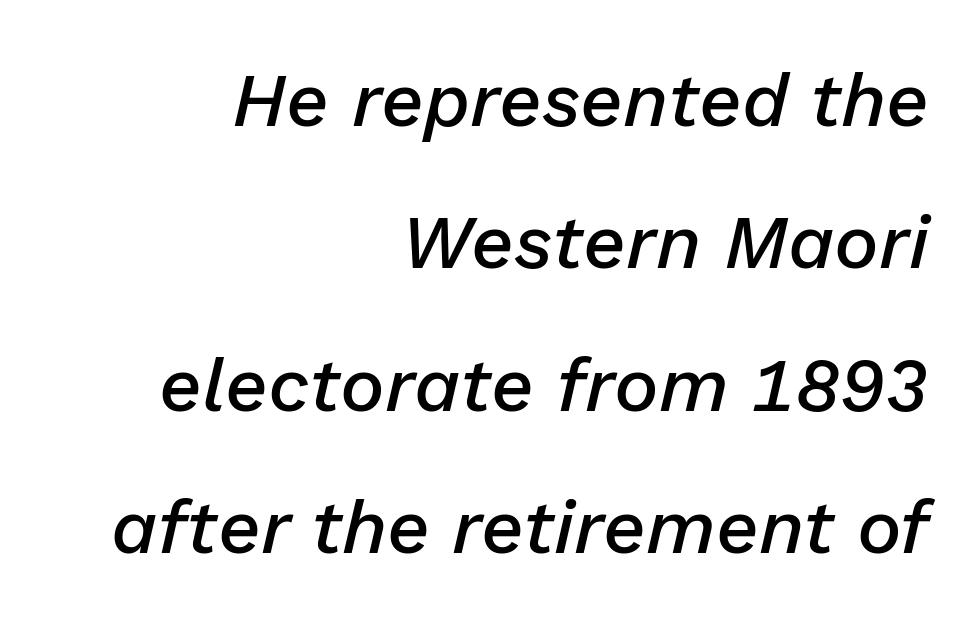
The image shows 75 px semibold type, italic (leaning right); set right-aligned, loose line spacing (1.9x), normal letter spacing, not underlined; low stroke contrast and a medium x-height.
